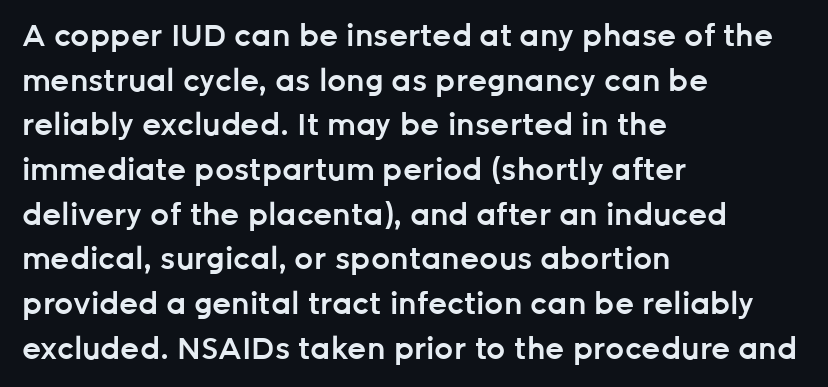
{"serif": "no", "italic": "no", "bold": "semi", "weight": "semibold", "width": "normal", "stroke_contrast": "low", "x_height": "medium", "monospaced": "no", "underline": "no", "align": "left", "line_spacing": "normal", "line_spacing_ratio": 1.49, "letter_spacing": "normal", "letter_spacing_em": 0.0, "glyph_px": 30}
